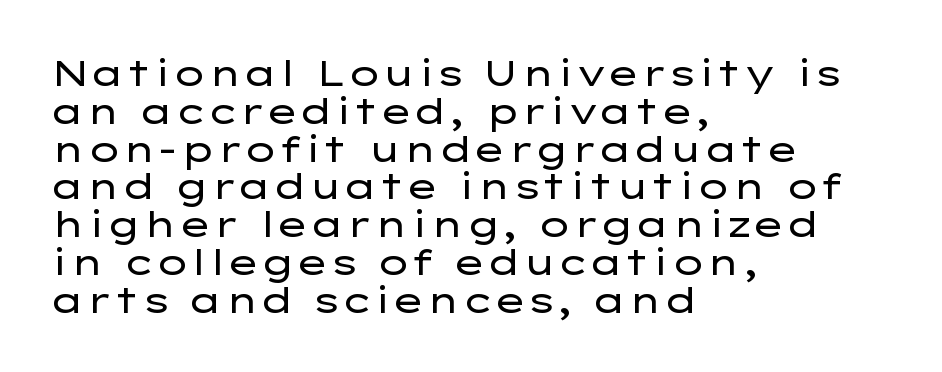
Plain, unruled lines of type. Tracking here is standard; glyphs follow each other at the usual distance. A sans-serif font was chosen for this passage. All the whitespace from short lines collects on the right. In terms of leading, this rendering errs on the cramped side. This is the regular roman posture of the typeface.
